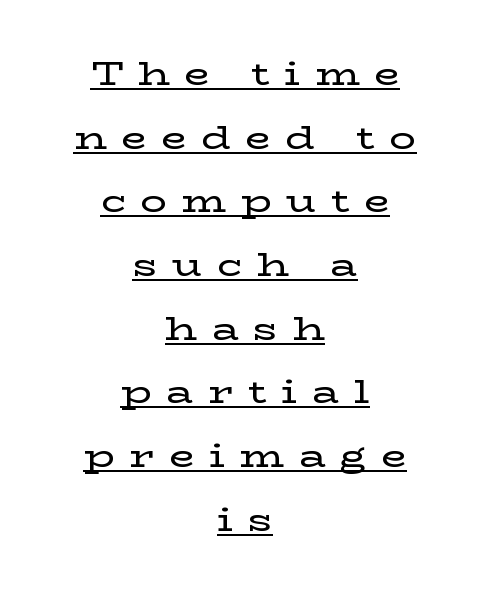
Spacing verdict: proportional, widths tailored to each character. No italicization has been applied; the sample stays upright. The sample's only ornament is a line tracing under the words. In CSS terms this would be text-align: center.
